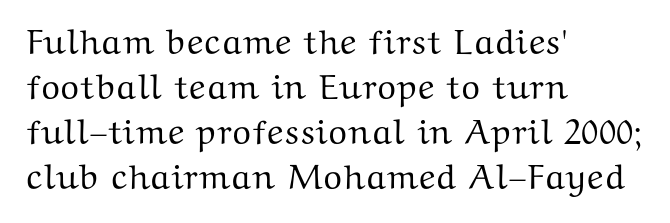
Q: Is the text italic (slanted)? A: No, it is upright.
Q: Is the typeface a serif or a sans-serif typeface? A: Serif.
Q: Is the text underlined? A: No.
Q: How is the paragraph aligned? A: Left-aligned.
Q: Is the spacing between letters normal or unusually wide? A: Normal.
Q: Is the spacing between lines tight, normal or loose? A: Normal.
Q: Width (condensed, normal, or wide)? A: Wide.
Q: Stroke contrast? A: Medium.
Q: x-height? A: Medium.
Q: Monospaced? A: No.
